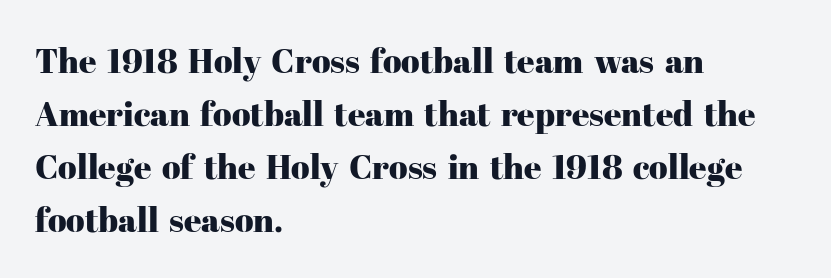
{"serif": "yes", "italic": "no", "width": "normal", "stroke_contrast": "high", "x_height": "medium", "monospaced": "no", "underline": "no", "align": "left", "line_spacing": "normal", "line_spacing_ratio": 1.56, "letter_spacing": "normal", "letter_spacing_em": 0.0, "glyph_px": 34}
